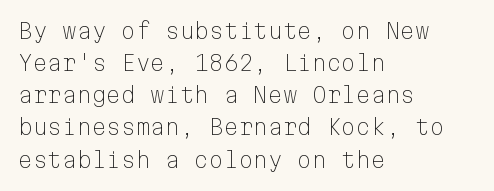
{"italic": "no", "bold": "no", "underline": "no", "align": "left", "line_spacing": "normal", "line_spacing_ratio": 1.53, "letter_spacing": "normal", "letter_spacing_em": 0.0, "glyph_px": 21}
